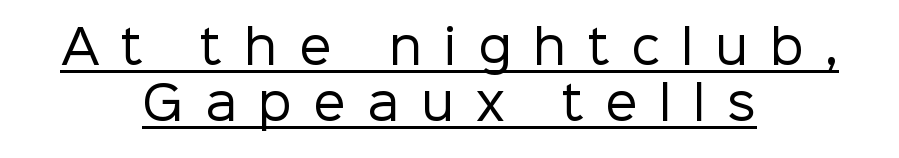
Q: Is the text bold? A: No.
Q: Is the text italic (slanted)? A: No, it is upright.
Q: Is the typeface a serif or a sans-serif typeface? A: Sans-serif.
Q: Is the text underlined? A: Yes.
Q: How is the paragraph aligned? A: Centered.
Q: Is the spacing between letters normal or unusually wide? A: Unusually wide.
Q: Width (condensed, normal, or wide)? A: Normal.
Q: Stroke contrast? A: Low.
Q: x-height? A: Medium.
Q: Monospaced? A: No.
